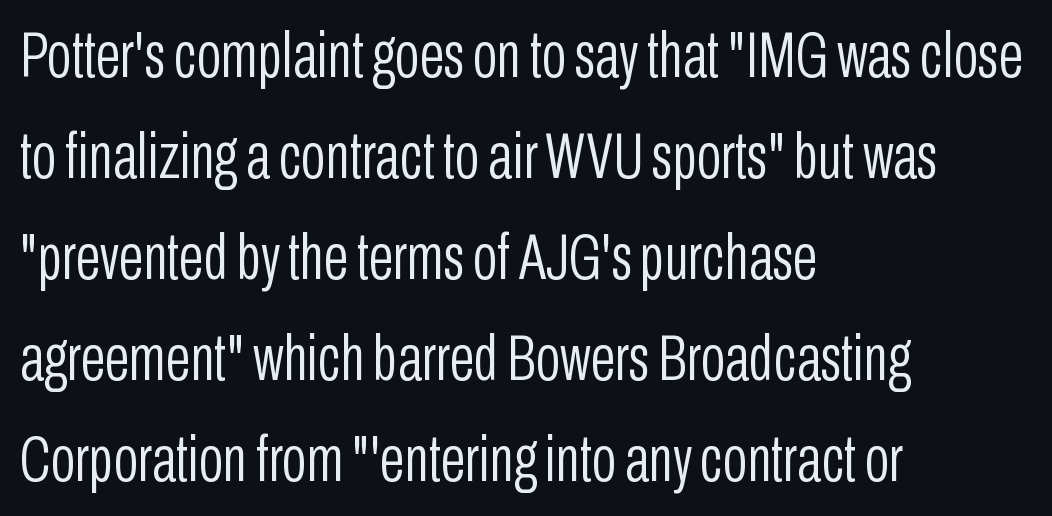
Q: Is the text bold? A: No.
Q: Is the text italic (slanted)? A: No, it is upright.
Q: Is the typeface a serif or a sans-serif typeface? A: Sans-serif.
Q: Is the text underlined? A: No.
Q: How is the paragraph aligned? A: Left-aligned.
Q: Is the spacing between letters normal or unusually wide? A: Normal.
Q: Is the spacing between lines tight, normal or loose? A: Normal.
Q: Width (condensed, normal, or wide)? A: Condensed.
Q: Stroke contrast? A: Low.
Q: x-height? A: Medium.
Q: Monospaced? A: No.
